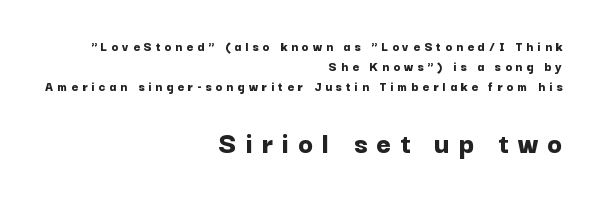
The image shows 31 px bold sans-serif type, upright; set right-aligned, normal line spacing (1.43x), unusually wide letter spacing (+0.29 em), not underlined; the second (bottom) block is 2.21x larger; low stroke contrast and a medium x-height.
